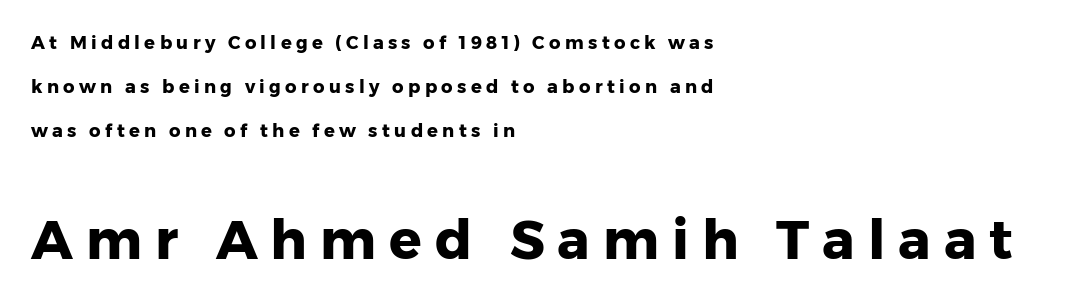
Summary of vertical rhythm: relaxed, with wide interline spacing. The more generous point size was reserved for the lower chunk. Quick note: underline off. The rag falls on the right side of this text block. Heavy-handed strokes throughout: this text is bold. Someone cranked the tracking dial way up on this one.
